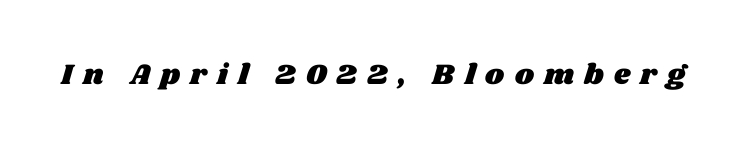
The glyphs are unaccompanied by any horizontal stroke below them. Proportional: the letters do not fall into vertical columns. Loose tracking; the words dissolve into strings of separated letters.
